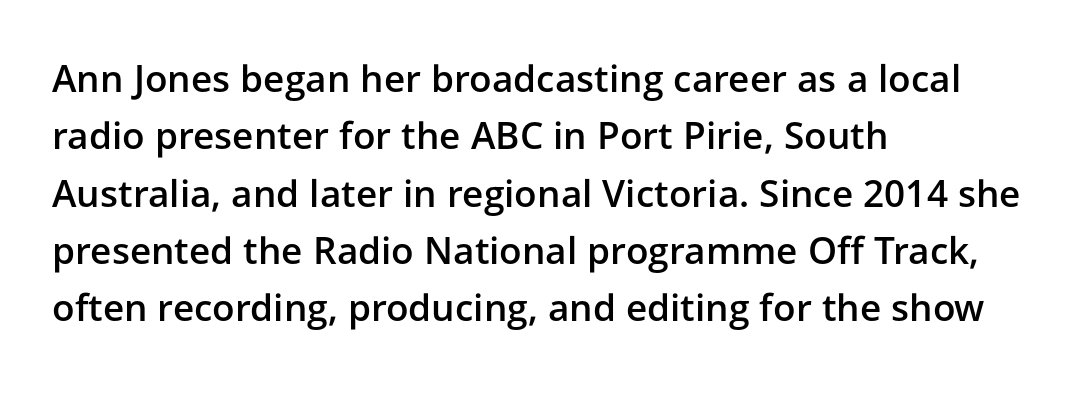
The image shows 37 px semibold sans-serif type, upright; set left-aligned, normal line spacing (1.55x), normal letter spacing, not underlined; low stroke contrast and a medium x-height.
